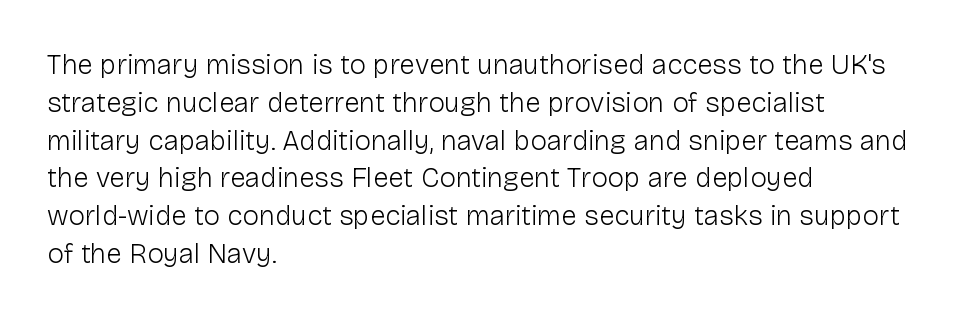
{"serif": "no", "italic": "no", "bold": "no", "weight": "light", "width": "normal", "stroke_contrast": "low", "x_height": "medium", "monospaced": "no", "underline": "no", "align": "left", "line_spacing": "normal", "line_spacing_ratio": 1.35, "letter_spacing": "normal", "letter_spacing_em": 0.0, "glyph_px": 28}
